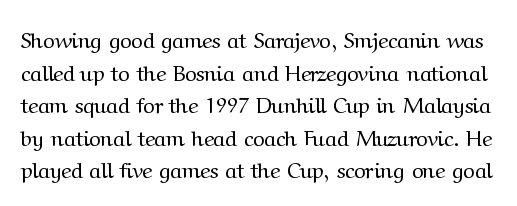
No heavy texture on the line: the type isn't bold. Vertical strokes here are truly vertical. Honestly, there is no underline to notice here at all. Vertical spacing — default. Look at the tracking — it's just the regular setting, nothing added.
